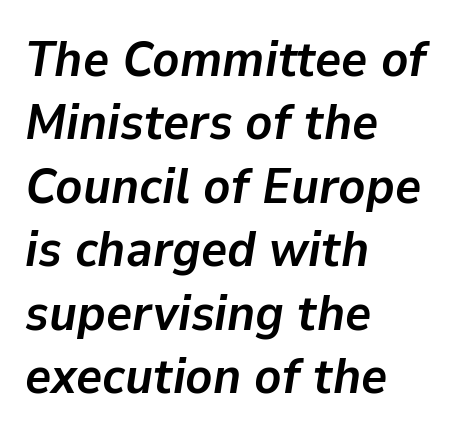
Q: Is the text bold? A: Yes.
Q: Is the text italic (slanted)? A: Yes, it leans right by about 9 degrees.
Q: Is the text underlined? A: No.
Q: How is the paragraph aligned? A: Left-aligned.
Q: Is the spacing between letters normal or unusually wide? A: Normal.
Q: Is the spacing between lines tight, normal or loose? A: Normal.
Q: Width (condensed, normal, or wide)? A: Normal.
Q: Stroke contrast? A: Low.
Q: x-height? A: Medium.
Q: Monospaced? A: No.
